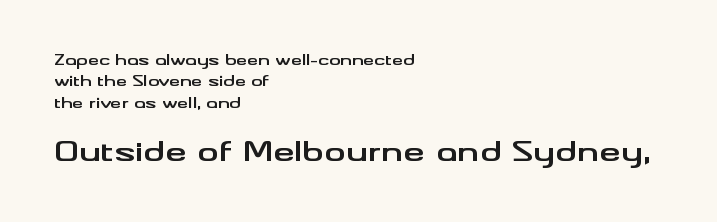
These lines are set flush left with a ragged right edge. Quick note: underline off. Whoever set this made the second block the dominant, larger element. Short note: letters normally spaced. The block of text has a typical density, with ordinary space between rows.
